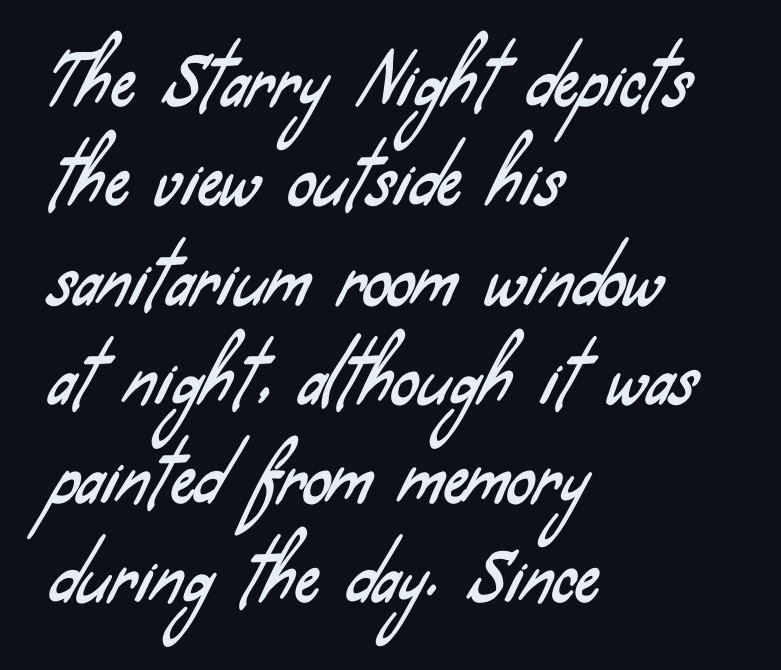
The image shows 68 px condensed sans-serif type; set left-aligned, normal line spacing (1.46x), normal letter spacing, not underlined; low stroke contrast and a small x-height.
